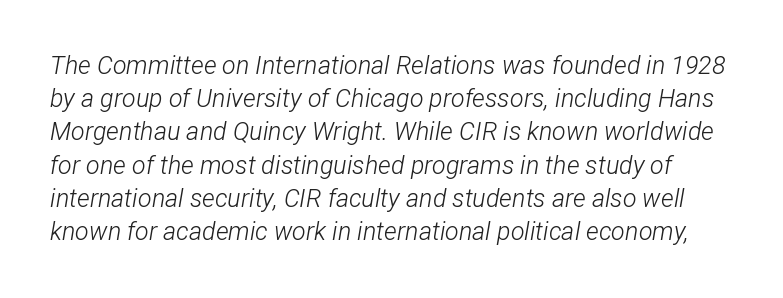
Beneath every word, the page is bare. If you drew a line through each stem, it would be angled. Is the letter spacing exaggerated? No — it looks like the ordinary default. Vertical spacing — default. No heavy texture on the line: the type isn't bold.
